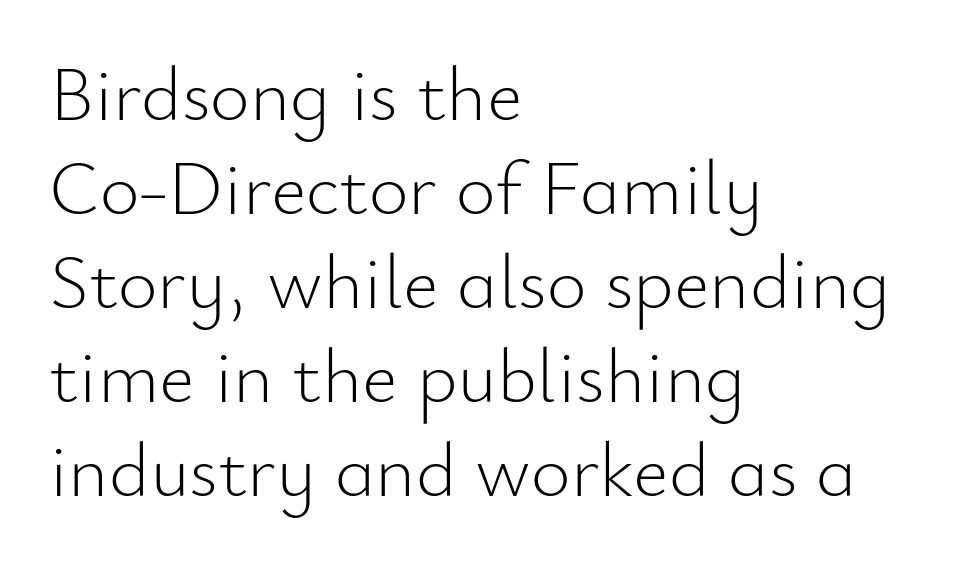
Q: Is the text bold? A: No.
Q: Is the text italic (slanted)? A: No, it is upright.
Q: Is the typeface a serif or a sans-serif typeface? A: Sans-serif.
Q: Is the text underlined? A: No.
Q: How is the paragraph aligned? A: Left-aligned.
Q: Is the spacing between letters normal or unusually wide? A: Normal.
Q: Width (condensed, normal, or wide)? A: Normal.
Q: Stroke contrast? A: Low.
Q: x-height? A: Small.
Q: Monospaced? A: No.
